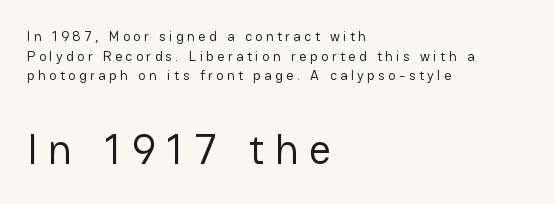
Q: Is the text bold? A: No.
Q: Is the text italic (slanted)? A: No, it is upright.
Q: Is the typeface a serif or a sans-serif typeface? A: Sans-serif.
Q: Is the text underlined? A: No.
Q: How is the paragraph aligned? A: Left-aligned.
Q: Is the spacing between letters normal or unusually wide? A: Unusually wide.
Q: Is the spacing between lines tight, normal or loose? A: Normal.
Q: Which block of text is set in a larger size, the first (top) or the second (bottom)? A: The second (bottom) one.
Q: Width (condensed, normal, or wide)? A: Normal.
Q: Stroke contrast? A: Low.
Q: x-height? A: Medium.
Q: Monospaced? A: No.
